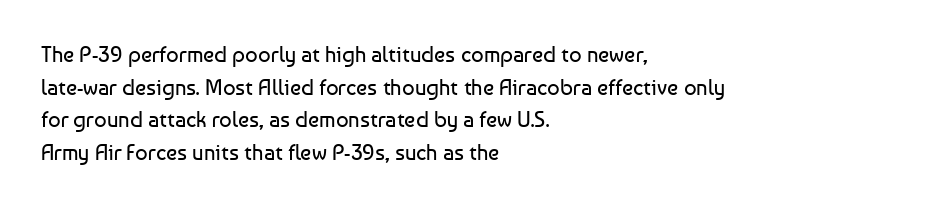
{"italic": "no", "bold": "no", "underline": "no", "align": "left", "line_spacing": "normal", "line_spacing_ratio": 1.48, "letter_spacing": "normal", "letter_spacing_em": 0.0, "glyph_px": 22}
